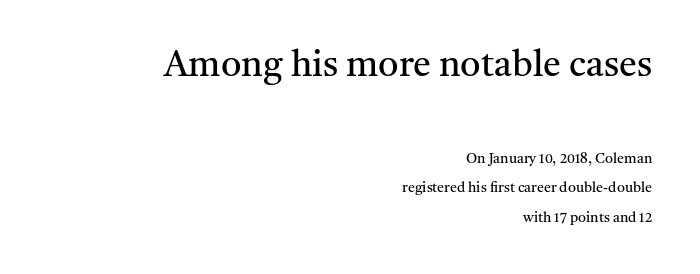
The image shows 36 px regular-weight serif type, upright; set right-aligned, loose line spacing (2.09x), normal letter spacing, not underlined; the first (top) block is 2.57x larger; medium stroke contrast and a medium x-height.
